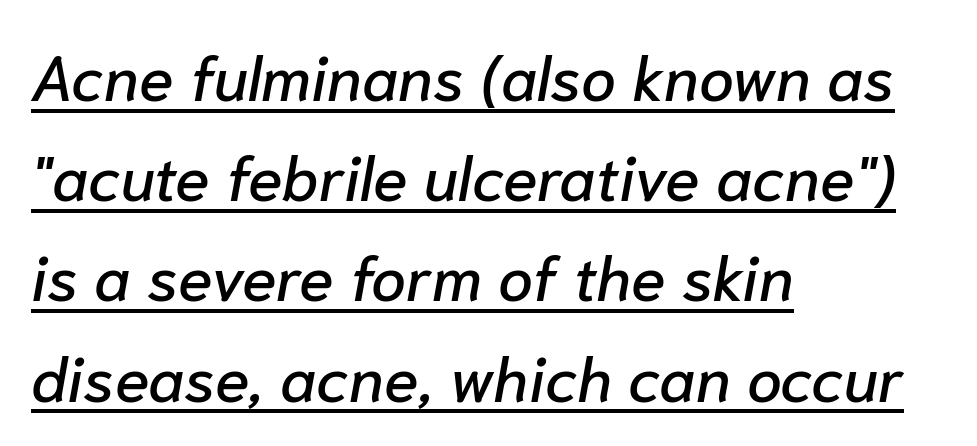
Q: Is the text italic (slanted)? A: Yes, it leans right by about 10 degrees.
Q: Is the text underlined? A: Yes.
Q: How is the paragraph aligned? A: Left-aligned.
Q: Is the spacing between letters normal or unusually wide? A: Normal.
Q: Is the spacing between lines tight, normal or loose? A: Normal.
Q: Width (condensed, normal, or wide)? A: Normal.
Q: Stroke contrast? A: Low.
Q: x-height? A: Medium.
Q: Monospaced? A: No.
